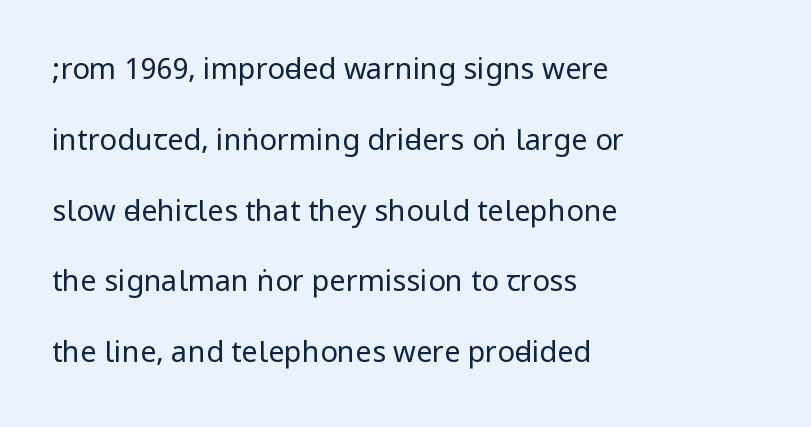
The image shows 29 px regular-weight, condensed sans-serif type, upright; set left-aligned, loose line spacing (2.44x), normal letter spacing, not underlined; low stroke contrast.
